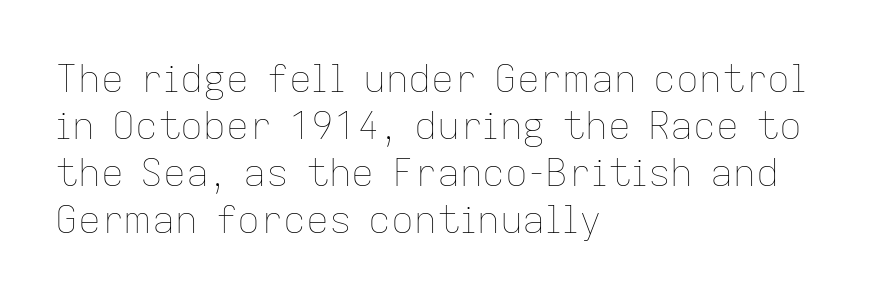
{"italic": "no", "bold": "no", "weight": "thin", "width": "normal", "stroke_contrast": "low", "x_height": "medium", "monospaced": "no", "underline": "no", "align": "left", "line_spacing_ratio": 1.24, "letter_spacing": "normal", "letter_spacing_em": 0.0, "glyph_px": 38}
